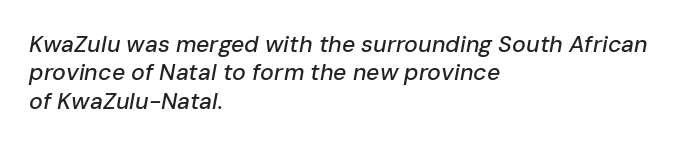
Every character sits at an angle, as italics do. Which margin do the lines hug? The left one — the right edge is uneven. The horizontal fit of the characters is conventional and even. Only glyphs here, with clear space below each row.
